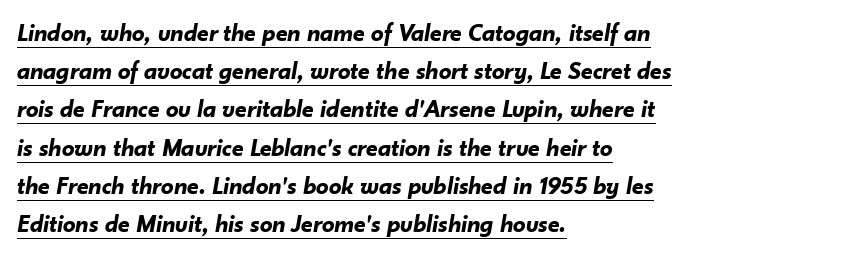
The image shows 25 px bold type, italic (leaning right); set left-aligned, normal line spacing (1.53x), normal letter spacing, underlined.
